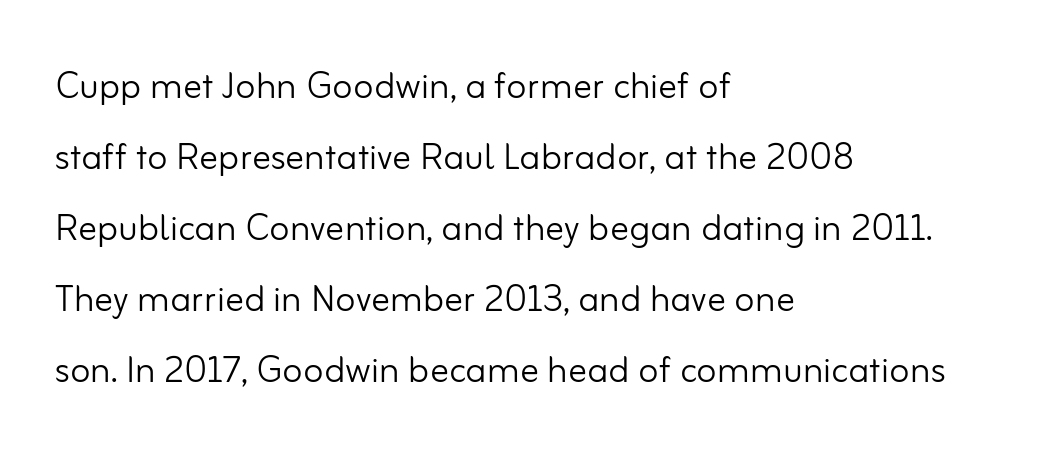
These lines are rendered in a variable-pitch font. There is no visible air inserted between adjacent glyphs. Check where the strokes stop: nothing finishes them off — pure sans. Posture: vertical. This sample keeps an unexceptional amount of space between lines.
